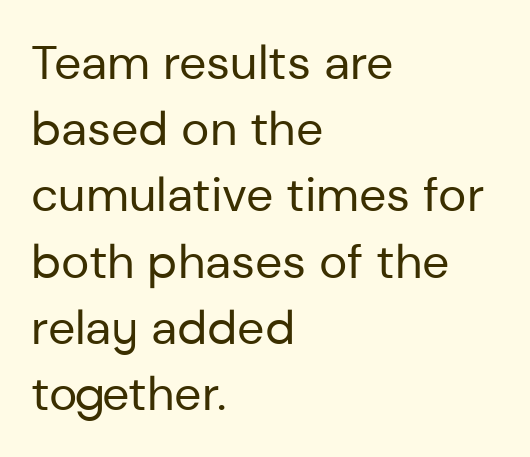
The image shows 48 px regular-weight sans-serif type, upright; set left-aligned, normal line spacing (1.38x), normal letter spacing, not underlined; low stroke contrast and a medium x-height.
